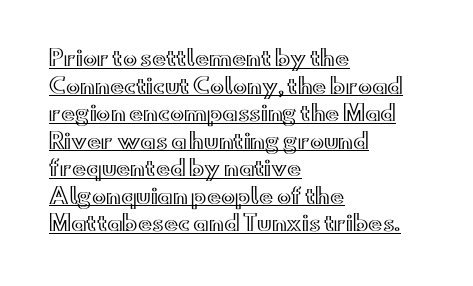
Q: Is the text italic (slanted)? A: No, it is upright.
Q: Is the text underlined? A: Yes.
Q: How is the paragraph aligned? A: Left-aligned.
Q: Is the spacing between letters normal or unusually wide? A: Normal.
Q: Is the spacing between lines tight, normal or loose? A: Normal.
